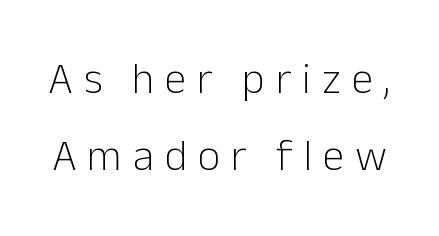
Q: Is the text bold? A: No.
Q: Is the text italic (slanted)? A: No, it is upright.
Q: Is the typeface a serif or a sans-serif typeface? A: Sans-serif.
Q: Is the text underlined? A: No.
Q: Is the spacing between letters normal or unusually wide? A: Unusually wide.
Q: Width (condensed, normal, or wide)? A: Normal.
Q: Stroke contrast? A: Low.
Q: x-height? A: Medium.
Q: Monospaced? A: No.
